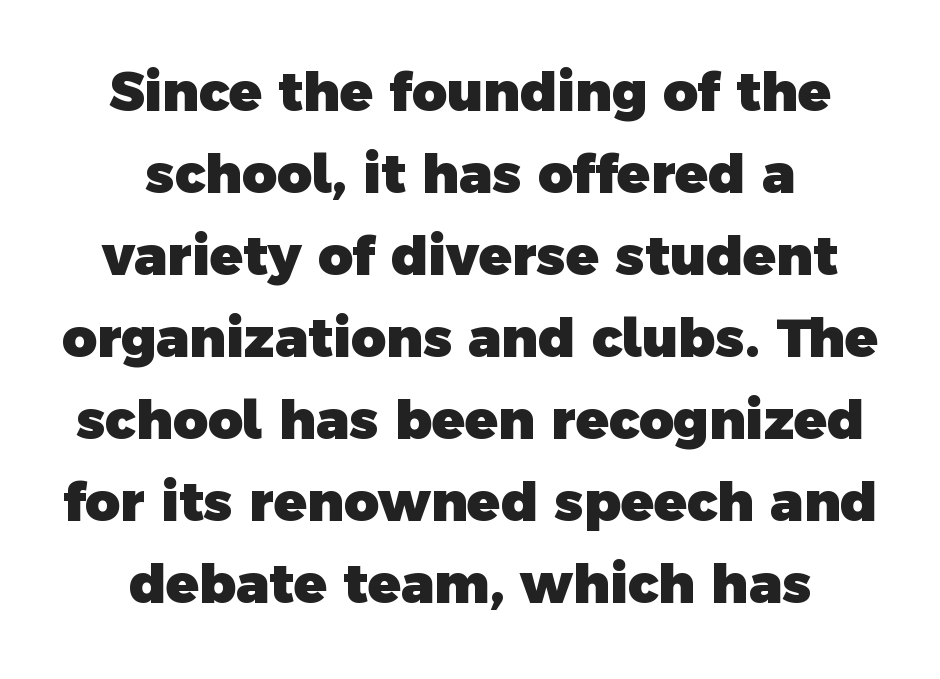
The image shows 54 px heavy sans-serif type; set centered, normal line spacing (1.52x), normal letter spacing, not underlined; a medium x-height.
